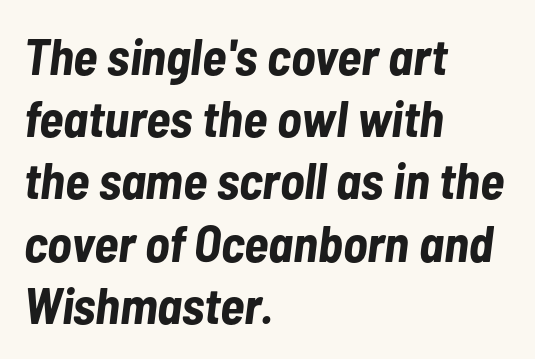
Q: Is the text bold? A: Yes.
Q: Is the text italic (slanted)? A: Yes, it leans right by about 7 degrees.
Q: Is the text underlined? A: No.
Q: How is the paragraph aligned? A: Left-aligned.
Q: Is the spacing between letters normal or unusually wide? A: Normal.
Q: Width (condensed, normal, or wide)? A: Condensed.
Q: Stroke contrast? A: Low.
Q: x-height? A: Medium.
Q: Monospaced? A: No.
